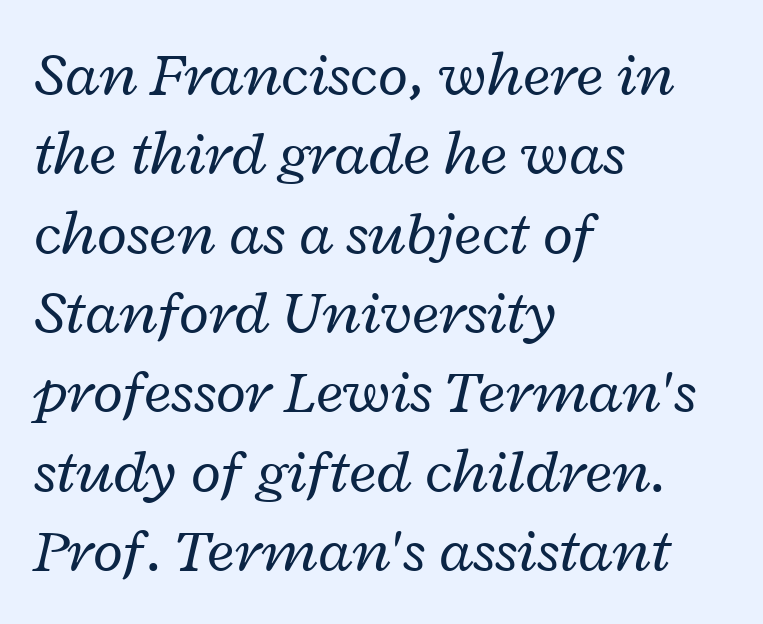
Q: Is the text bold? A: No.
Q: Is the text italic (slanted)? A: Yes, it leans right by about 12 degrees.
Q: Is the text underlined? A: No.
Q: How is the paragraph aligned? A: Left-aligned.
Q: Is the spacing between letters normal or unusually wide? A: Normal.
Q: Is the spacing between lines tight, normal or loose? A: Normal.
Q: Width (condensed, normal, or wide)? A: Wide.
Q: Stroke contrast? A: Low.
Q: x-height? A: Medium.
Q: Monospaced? A: No.
